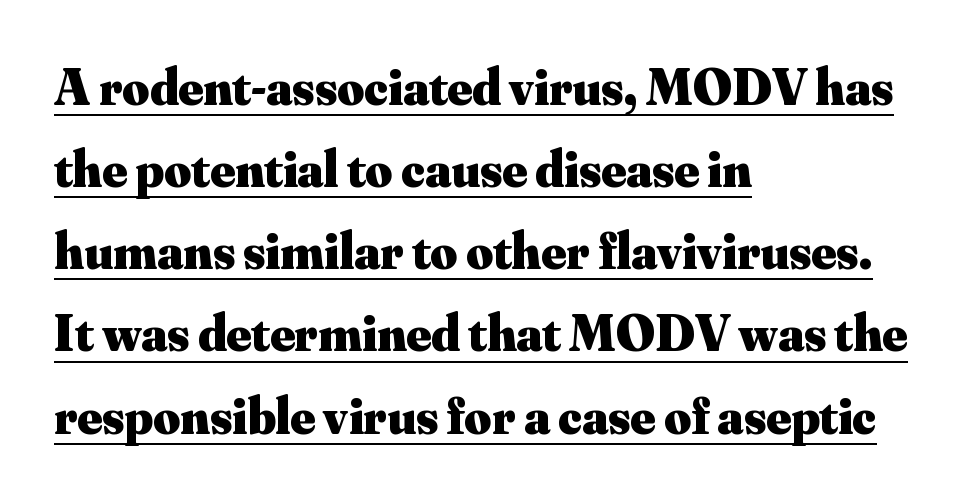
The image shows 52 px heavy serif type, upright; set left-aligned, normal line spacing (1.58x), normal letter spacing, underlined; medium stroke contrast and a small x-height.
